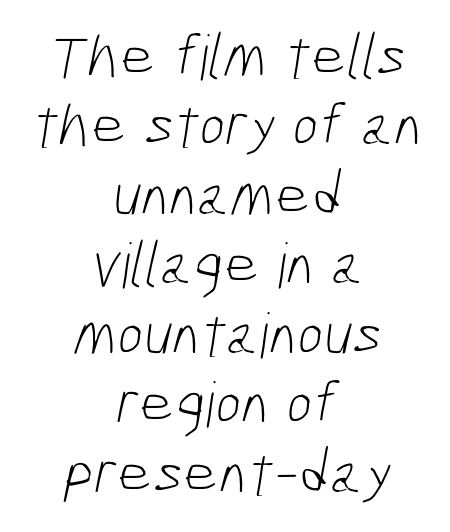
{"serif": "no", "bold": "no", "weight": "light", "width": "condensed", "stroke_contrast": "low", "x_height": "medium", "monospaced": "no", "underline": "no", "align": "center", "line_spacing": "tight", "line_spacing_ratio": 1.12, "letter_spacing": "normal", "letter_spacing_em": 0.0, "glyph_px": 62}
